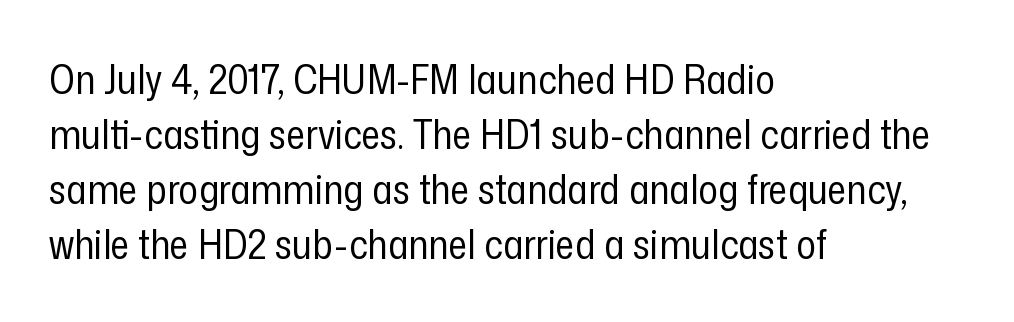
{"serif": "no", "italic": "no", "bold": "no", "weight": "regular", "width": "condensed", "stroke_contrast": "low", "x_height": "medium", "monospaced": "no", "underline": "no", "align": "left", "line_spacing": "normal", "line_spacing_ratio": 1.34, "letter_spacing": "normal", "letter_spacing_em": 0.0, "glyph_px": 41}
